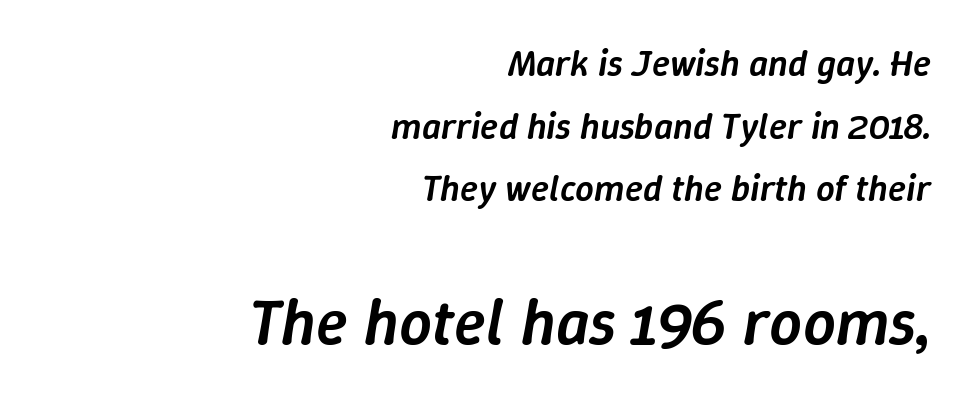
The image shows 65 px semibold type, italic (leaning right); set right-aligned, normal line spacing (1.69x), normal letter spacing, not underlined; the second (bottom) block is 1.76x larger; low stroke contrast and a medium x-height.
